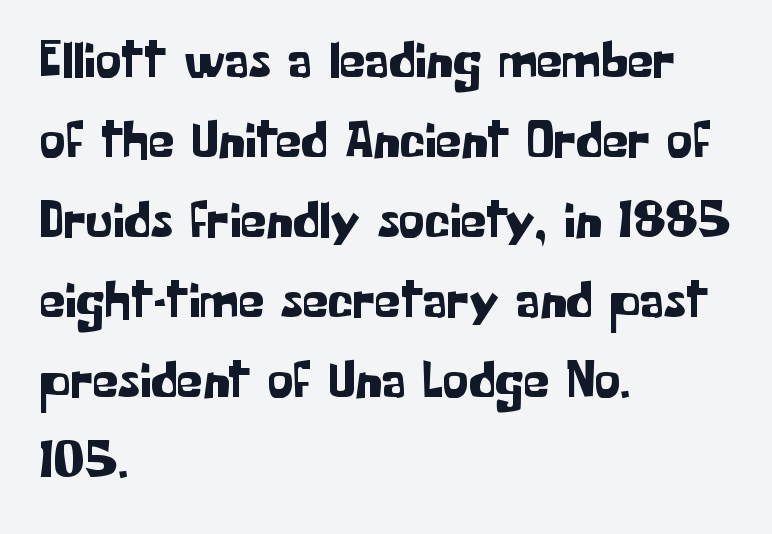
The image shows 52 px sans-serif type, upright; set left-aligned, normal line spacing (1.54x), normal letter spacing, not underlined; low stroke contrast and a medium x-height.
